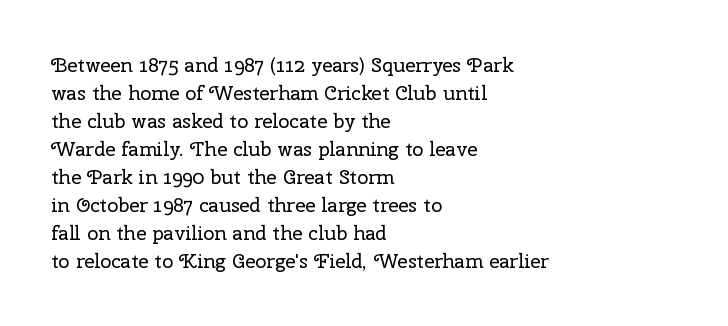
{"italic": "no", "bold": "no", "underline": "no", "align": "left", "line_spacing": "normal", "line_spacing_ratio": 1.4, "letter_spacing": "normal", "letter_spacing_em": 0.0, "glyph_px": 20}
